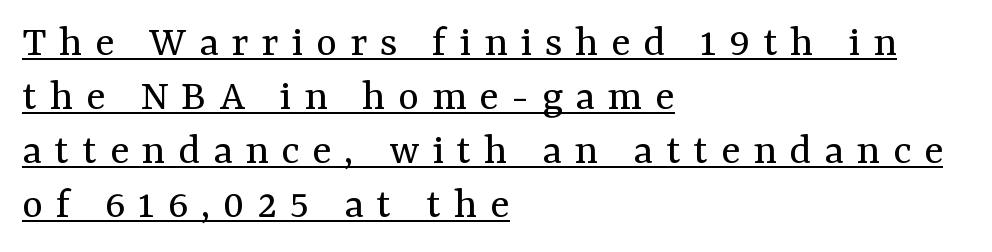
Q: Is the text bold? A: No.
Q: Is the text italic (slanted)? A: No, it is upright.
Q: Is the typeface a serif or a sans-serif typeface? A: Serif.
Q: Is the text underlined? A: Yes.
Q: How is the paragraph aligned? A: Left-aligned.
Q: Is the spacing between letters normal or unusually wide? A: Unusually wide.
Q: Width (condensed, normal, or wide)? A: Normal.
Q: Stroke contrast? A: Medium.
Q: x-height? A: Medium.
Q: Monospaced? A: No.
